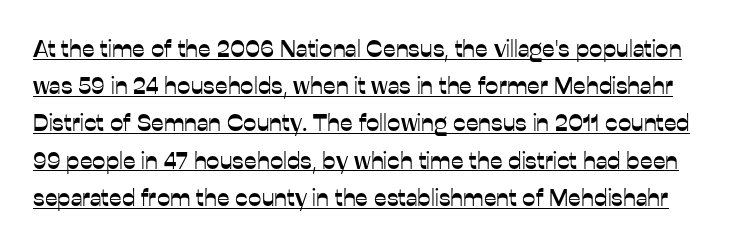
The image shows 24 px text type, upright; set normal line spacing (1.55x), normal letter spacing, underlined.
